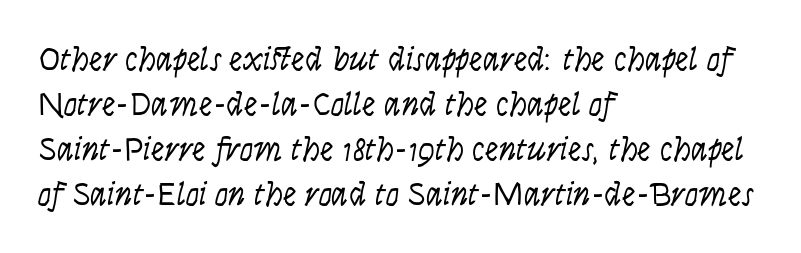
The image shows 34 px light, condensed sans-serif type; set left-aligned, normal line spacing (1.32x), normal letter spacing, not underlined; low stroke contrast and a large x-height.
